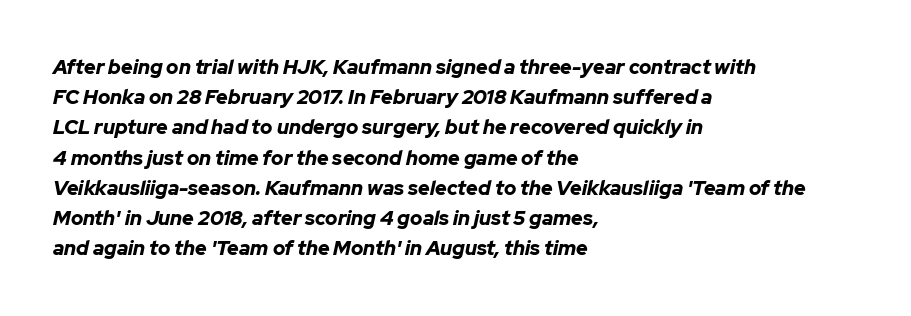
The image shows 20 px bold type, italic (leaning right); set left-aligned, normal line spacing (1.51x), normal letter spacing, not underlined.
